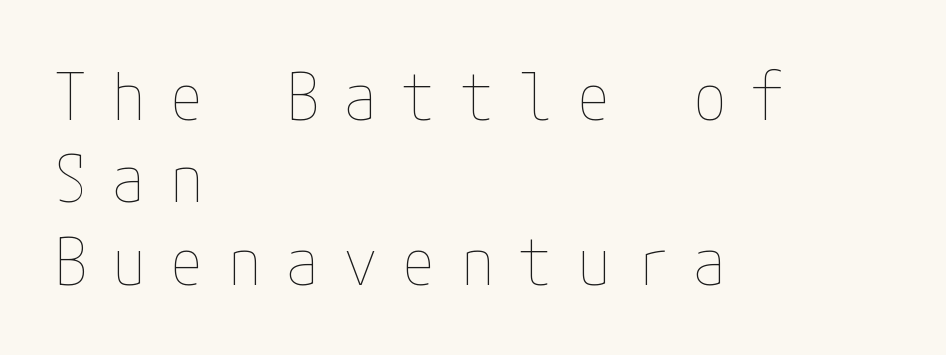
Q: Is the text bold? A: No.
Q: Is the text italic (slanted)? A: No, it is upright.
Q: Is the text underlined? A: No.
Q: How is the paragraph aligned? A: Left-aligned.
Q: Is the spacing between letters normal or unusually wide? A: Unusually wide.
Q: Is the spacing between lines tight, normal or loose? A: Normal.
Q: Width (condensed, normal, or wide)? A: Condensed.
Q: Stroke contrast? A: Low.
Q: x-height? A: Medium.
